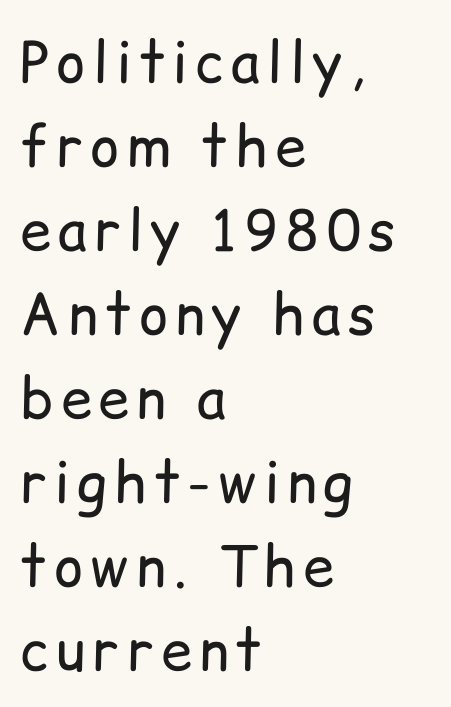
The face used here is proportionally spaced, like ordinary book or web type. The type sits square on the baseline with zero lean. Evenly set lines give the paragraph a standard silhouette. The font sits on the lighter half of the weight spectrum, regular included.
